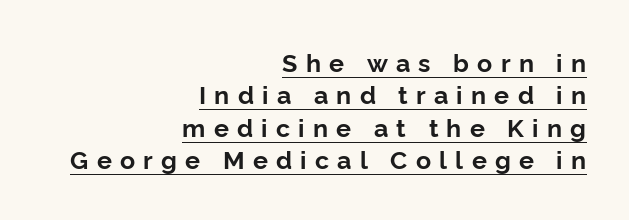
{"italic": "no", "bold": "yes", "underline": "yes", "align": "right", "line_spacing": "normal", "line_spacing_ratio": 1.3, "letter_spacing": "wide", "letter_spacing_em": 0.33, "glyph_px": 25}
